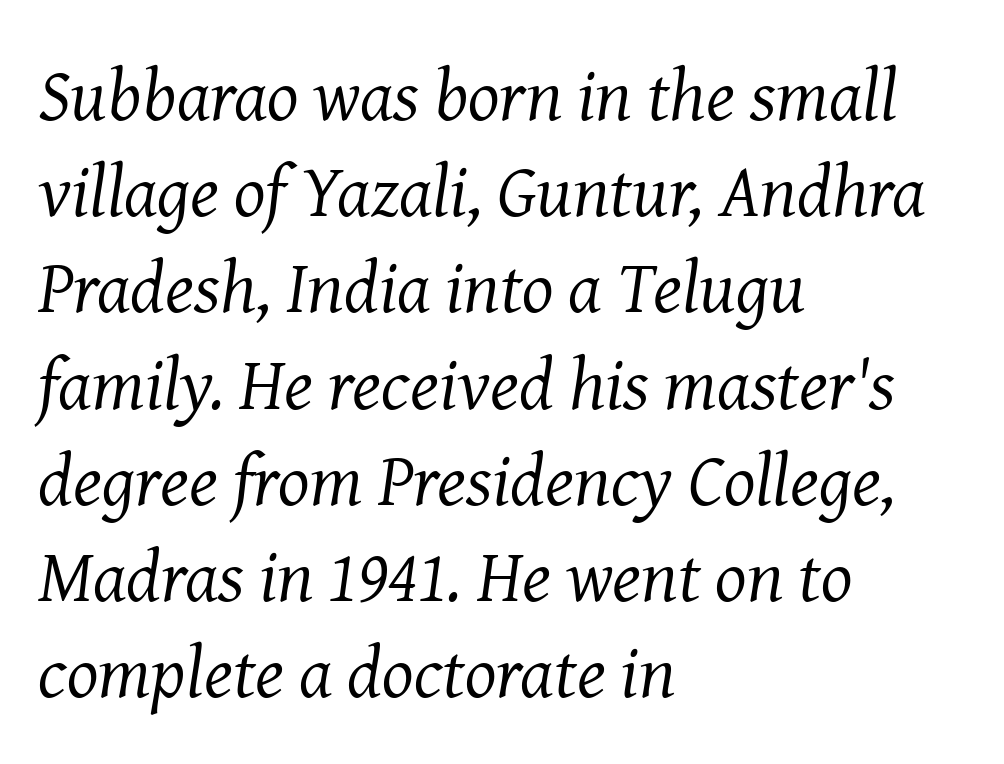
The image shows 74 px regular-weight serif type, italic (leaning right); set left-aligned, normal line spacing (1.3x), normal letter spacing, not underlined; medium stroke contrast and a medium x-height.
